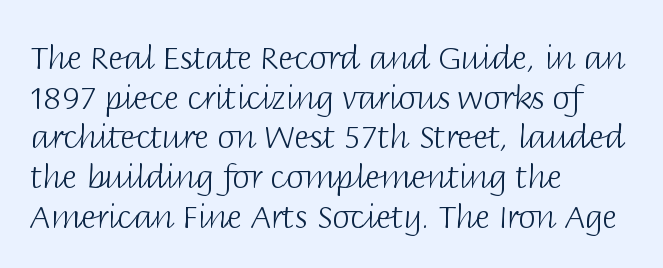
The line texture is even and compact thanks to regular tracking. Alignment: flush left. A typesetter would call this proportional, since set widths differ per character. Descender tails drop into unmarked territory. The letters stand upright; this is a roman face. The letters carry no serifs — their stems end cleanly without finishing strokes.
